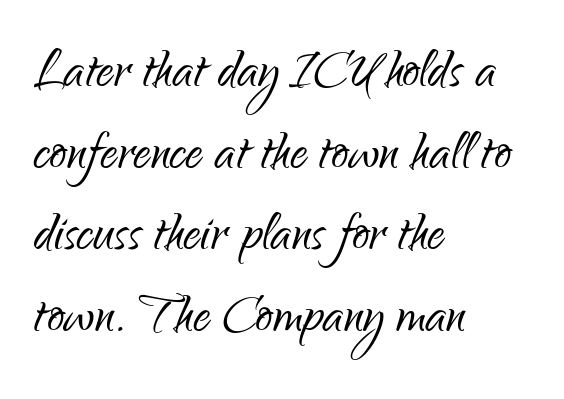
Notice how the passage keeps a crisp vertical edge on the left only. The font is comparable to plain body text, perhaps lighter. The type family on display is of the sans-serif kind.
